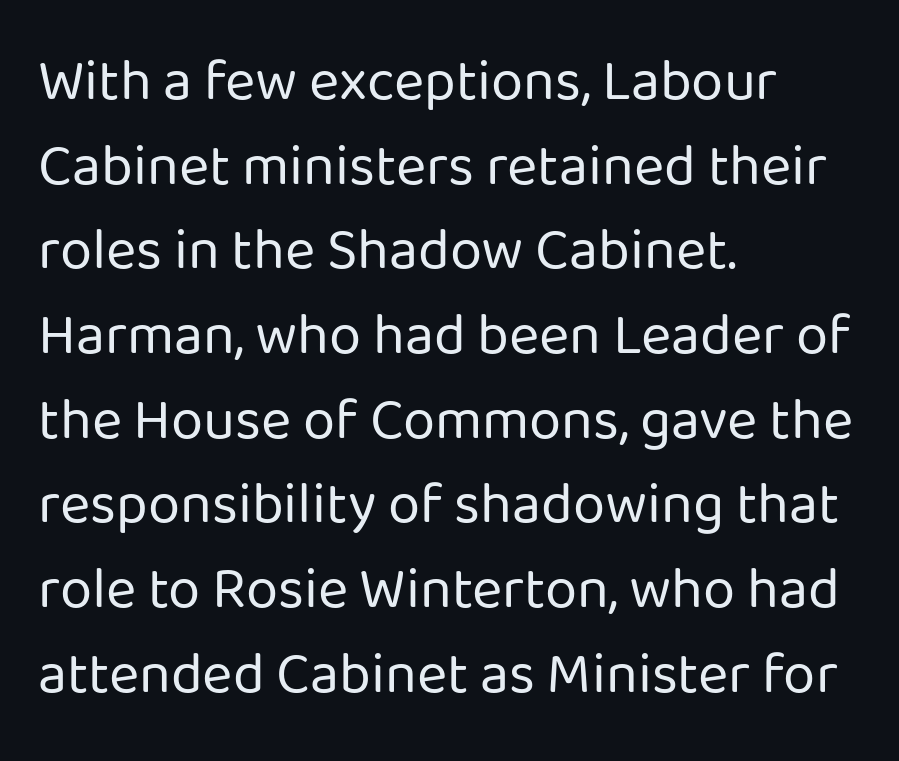
The image shows 58 px regular-weight sans-serif type, upright; set left-aligned, normal line spacing (1.46x), normal letter spacing, not underlined; low stroke contrast and a medium x-height.
